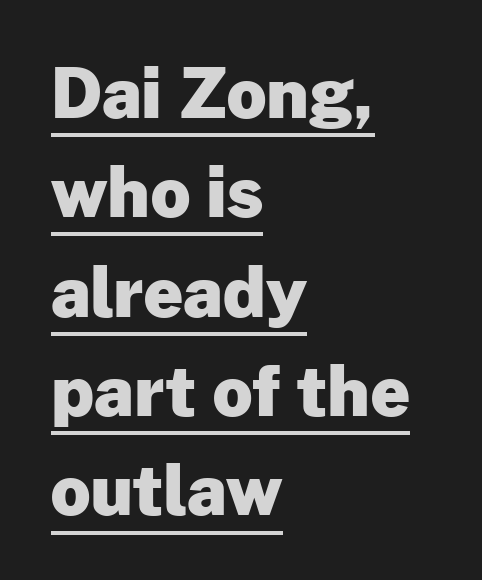
{"serif": "no", "italic": "no", "bold": "yes", "weight": "heavy", "width": "normal", "stroke_contrast": "low", "x_height": "medium", "monospaced": "no", "underline": "yes", "align": "left", "line_spacing": "normal", "line_spacing_ratio": 1.44, "letter_spacing": "normal", "letter_spacing_em": 0.0, "glyph_px": 69}
